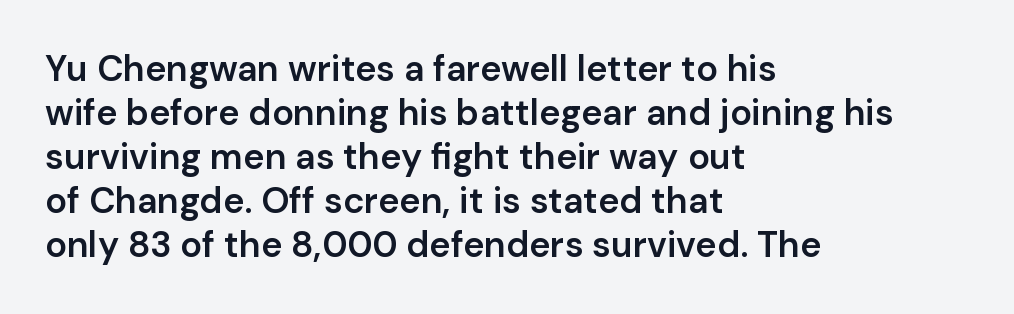
{"serif": "no", "italic": "no", "bold": "semi", "weight": "semibold", "width": "normal", "stroke_contrast": "low", "x_height": "medium", "monospaced": "no", "underline": "no", "align": "left", "line_spacing_ratio": 1.22, "letter_spacing": "normal", "letter_spacing_em": 0.0, "glyph_px": 36}
